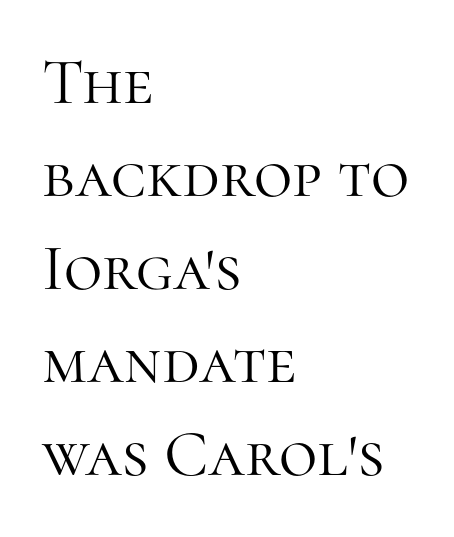
Q: Is the text bold? A: No.
Q: Is the text italic (slanted)? A: No, it is upright.
Q: Is the typeface a serif or a sans-serif typeface? A: Serif.
Q: Is the text underlined? A: No.
Q: How is the paragraph aligned? A: Left-aligned.
Q: Is the spacing between letters normal or unusually wide? A: Normal.
Q: Is the spacing between lines tight, normal or loose? A: Normal.
Q: Width (condensed, normal, or wide)? A: Normal.
Q: Stroke contrast? A: High.
Q: x-height? A: Medium.
Q: Monospaced? A: No.
